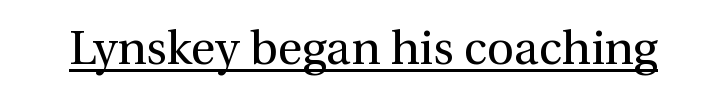
{"serif": "yes", "italic": "no", "bold": "no", "weight": "regular", "width": "normal", "stroke_contrast": "medium", "x_height": "medium", "monospaced": "no", "underline": "yes", "letter_spacing": "normal", "letter_spacing_em": 0.0, "glyph_px": 47}
